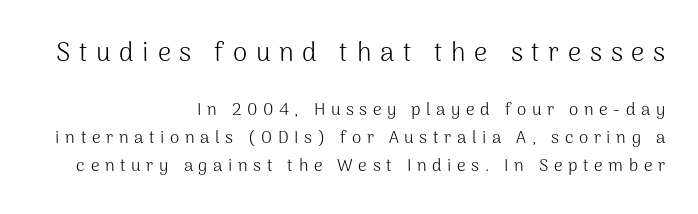
The image shows 26 px text type, upright; set right-aligned, normal line spacing (1.63x), unusually wide letter spacing (+0.33 em), not underlined; the first (top) block is 1.53x larger.
